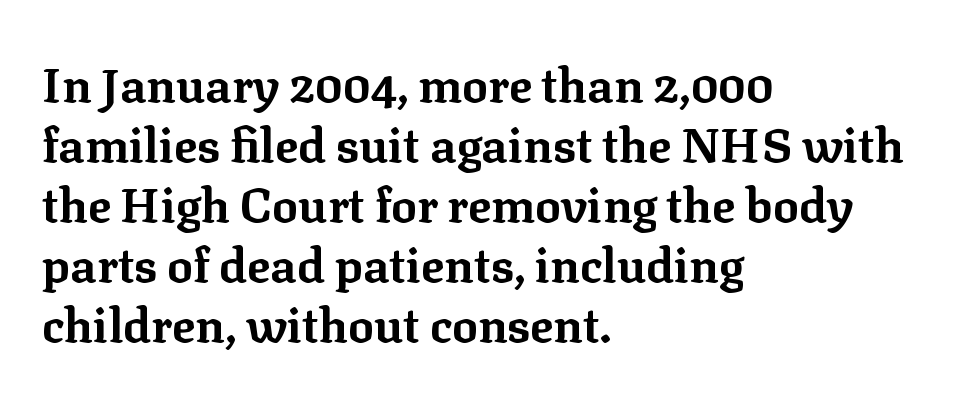
{"serif": "yes", "italic": "no", "bold": "yes", "weight": "bold", "width": "normal", "stroke_contrast": "low", "x_height": "medium", "monospaced": "no", "underline": "no", "align": "left", "line_spacing": "normal", "line_spacing_ratio": 1.25, "letter_spacing": "normal", "letter_spacing_em": 0.0, "glyph_px": 48}
